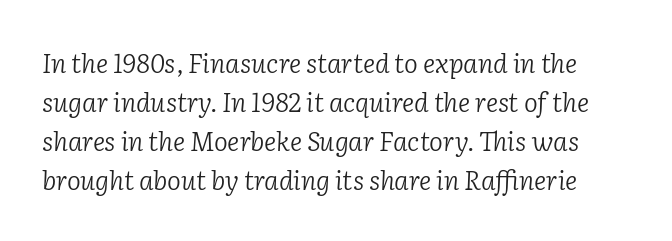
Has an underline been added? It has not. Posture: slanted. Nothing heavy about these letters — not bold at all. Each new line begins a customary step beneath the previous one. Does extra space separate the letters? No, they use regular spacing.
